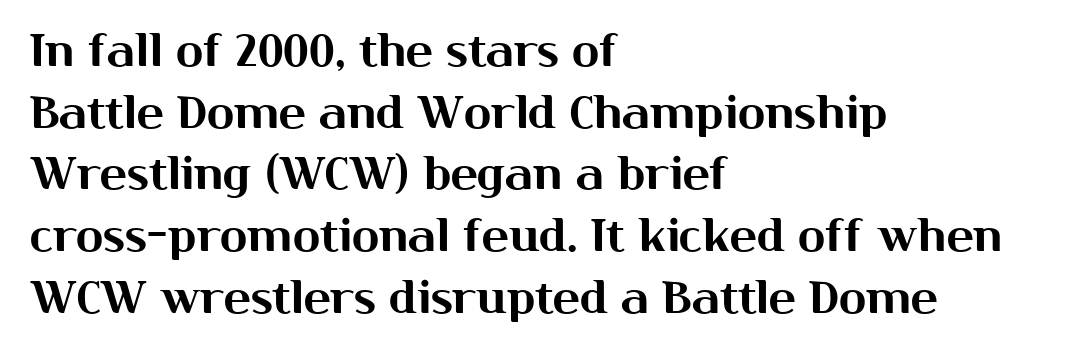
Q: Is the text italic (slanted)? A: No, it is upright.
Q: Is the typeface a serif or a sans-serif typeface? A: Sans-serif.
Q: Is the text underlined? A: No.
Q: How is the paragraph aligned? A: Left-aligned.
Q: Is the spacing between letters normal or unusually wide? A: Normal.
Q: Is the spacing between lines tight, normal or loose? A: Normal.
Q: Width (condensed, normal, or wide)? A: Normal.
Q: Stroke contrast? A: Medium.
Q: x-height? A: Medium.
Q: Monospaced? A: No.
